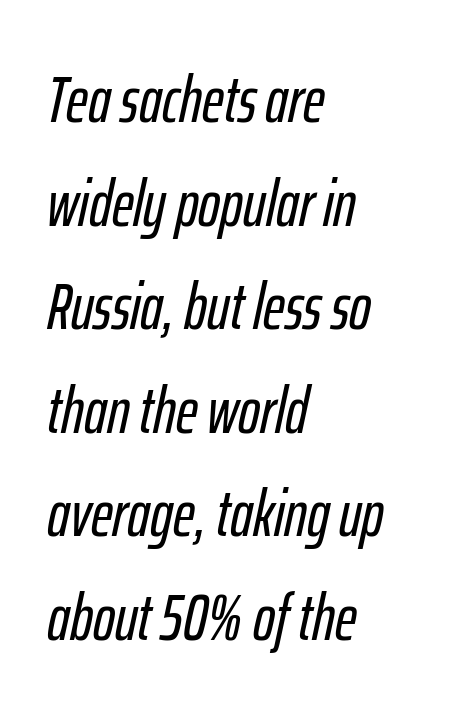
{"italic": "yes", "lean": "right", "slant_degrees": 12, "width": "condensed", "stroke_contrast": "low", "x_height": "medium", "monospaced": "no", "underline": "no", "align": "left", "line_spacing": "normal", "line_spacing_ratio": 1.57, "letter_spacing": "normal", "letter_spacing_em": 0.0, "glyph_px": 66}
